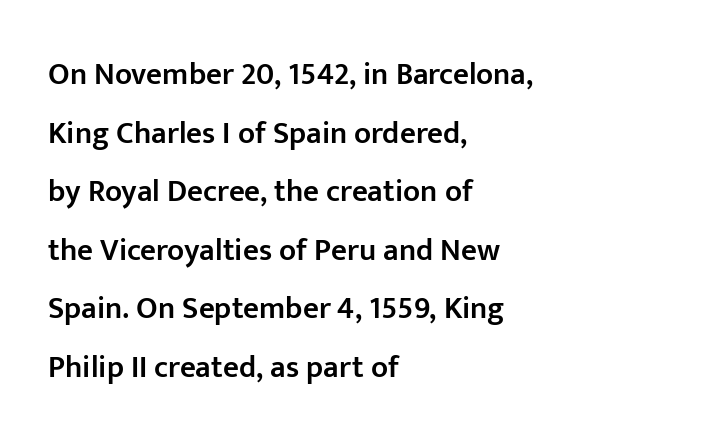
How are the letters spaced? Ordinarily, with no added tracking. When letters stand straight like this, we call the style roman or upright. Is the type bold? Partly — it's a semibold, heavier than regular but not fully bold. The paragraph shown leans on its left margin.
